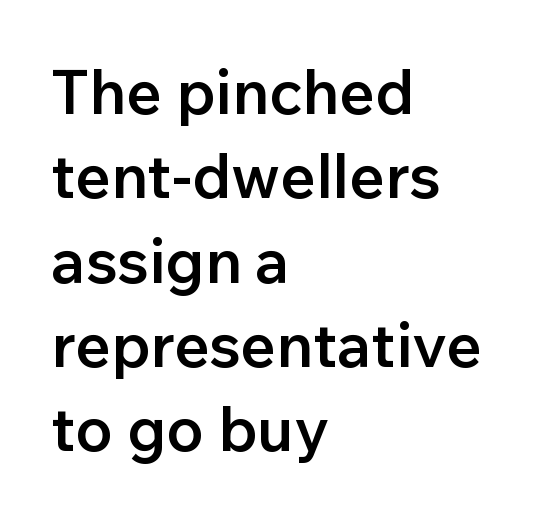
The glyphs are unaccompanied by any horizontal stroke below them. It's the straight-up-and-down kind of type. The gaps between neighbouring characters are ordinary and unremarkable. Firm but not heavy-handed strokes: this text is semibold. Is this a fixed-width face? No — the glyphs have proportional, varying widths.
